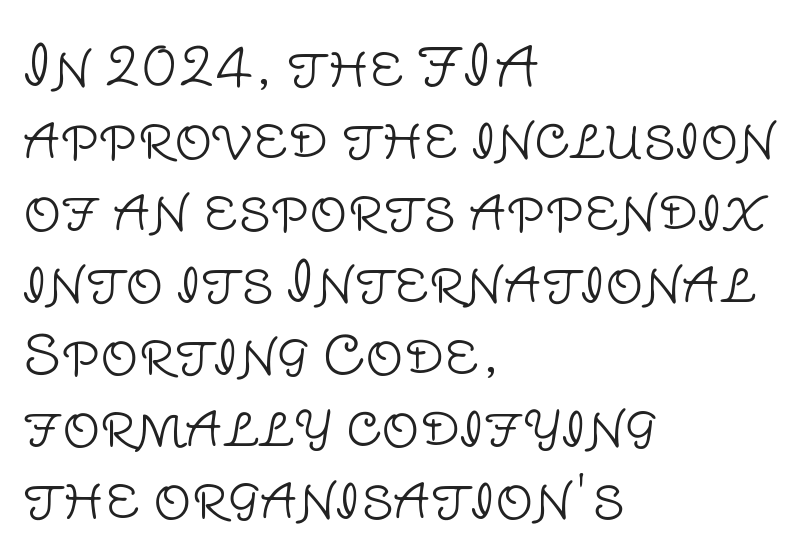
The glyphs in this specimen are sans serif. A typesetter would call this leading conventional body-copy spacing. One-word summary of the alignment: left. Is this a fixed-width face? No — the glyphs have proportional, varying widths. There is no visible air inserted between adjacent glyphs.
